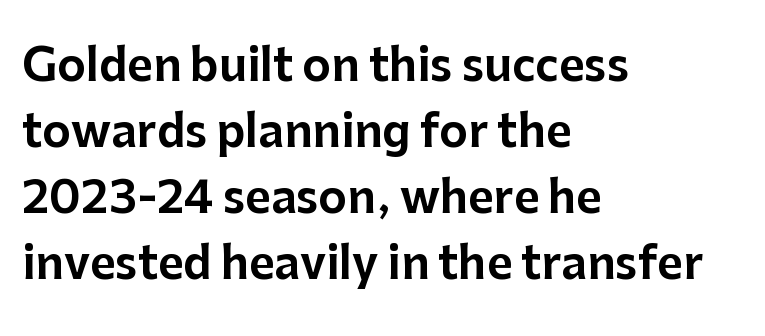
{"serif": "no", "italic": "no", "width": "normal", "stroke_contrast": "low", "x_height": "medium", "monospaced": "no", "underline": "no", "align": "left", "line_spacing": "normal", "line_spacing_ratio": 1.5, "letter_spacing": "normal", "letter_spacing_em": 0.0, "glyph_px": 44}
